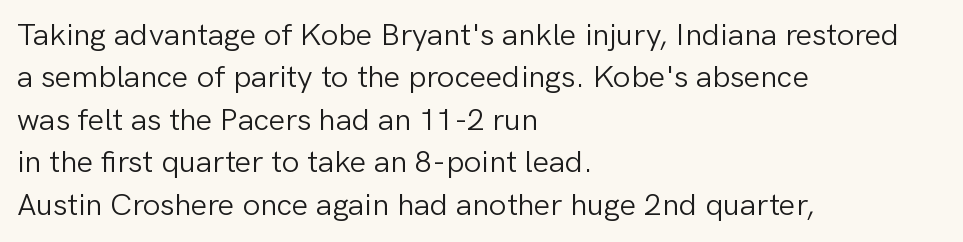
{"serif": "no", "italic": "no", "bold": "no", "weight": "light", "width": "normal", "stroke_contrast": "low", "x_height": "medium", "monospaced": "no", "underline": "no", "align": "left", "line_spacing": "normal", "line_spacing_ratio": 1.37, "letter_spacing": "normal", "letter_spacing_em": 0.0, "glyph_px": 31}
